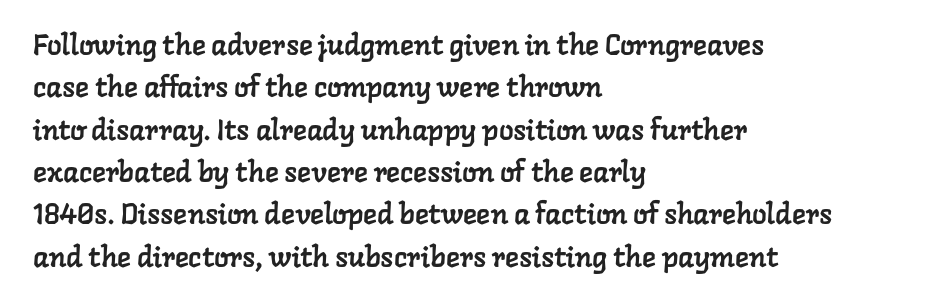
{"serif": "yes", "width": "normal", "stroke_contrast": "low", "x_height": "medium", "monospaced": "no", "underline": "no", "align": "left", "line_spacing": "normal", "line_spacing_ratio": 1.46, "letter_spacing": "normal", "letter_spacing_em": 0.0, "glyph_px": 29}
